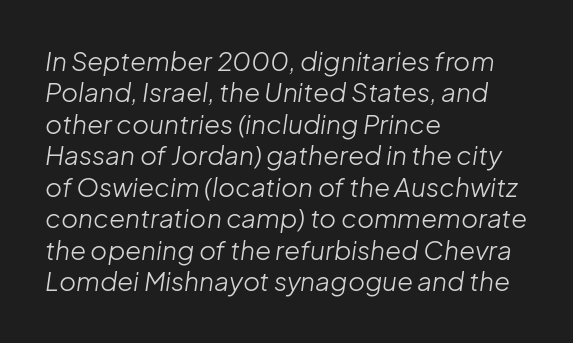
Observe the ordinary spacing: letters are neighbours, not strangers. Slant detected: the letters are inclined. If you drew a ruler down the left edge, every line would touch it. The font sits on the lighter half of the weight spectrum, regular included.
